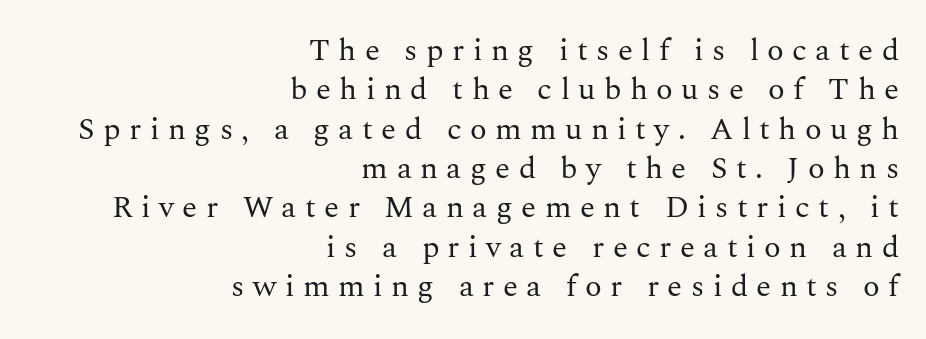
{"serif": "yes", "italic": "no", "bold": "no", "weight": "regular", "width": "normal", "stroke_contrast": "medium", "x_height": "medium", "monospaced": "no", "underline": "no", "align": "right", "line_spacing": "normal", "line_spacing_ratio": 1.27, "letter_spacing": "wide", "letter_spacing_em": 0.27, "glyph_px": 31}
